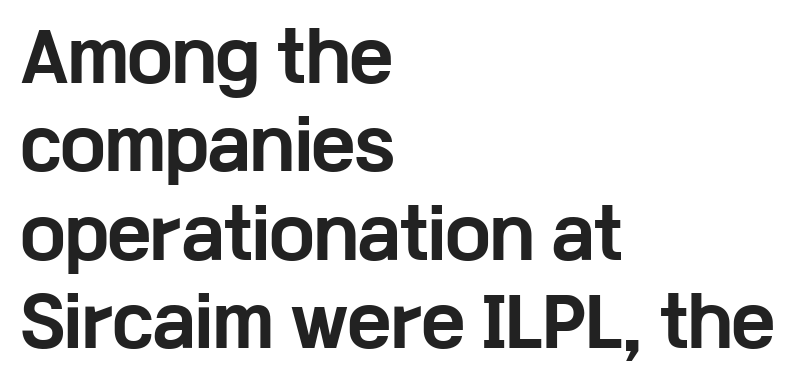
Q: Is the text bold? A: Yes.
Q: Is the text italic (slanted)? A: No, it is upright.
Q: Is the typeface a serif or a sans-serif typeface? A: Sans-serif.
Q: Is the text underlined? A: No.
Q: How is the paragraph aligned? A: Left-aligned.
Q: Is the spacing between letters normal or unusually wide? A: Normal.
Q: Is the spacing between lines tight, normal or loose? A: Normal.
Q: Width (condensed, normal, or wide)? A: Wide.
Q: Stroke contrast? A: Low.
Q: x-height? A: Medium.
Q: Monospaced? A: No.
